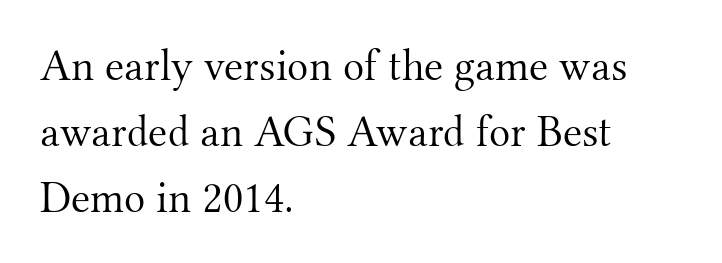
{"serif": "yes", "italic": "no", "bold": "no", "weight": "light", "width": "normal", "stroke_contrast": "medium", "x_height": "small", "monospaced": "no", "underline": "no", "align": "left", "line_spacing": "normal", "line_spacing_ratio": 1.5, "letter_spacing": "normal", "letter_spacing_em": 0.0, "glyph_px": 44}
